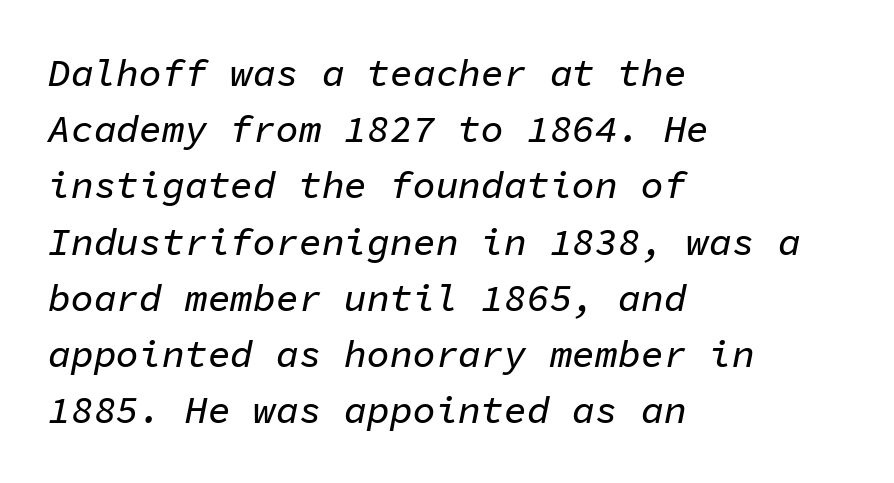
Tall strokes in this sample are angled rather than plumb. Typeset ragged right — the left edge is the straight one. Rows of type keep a routine distance in the vertical direction. The tracking reads as untouched default to a designer's eye.
